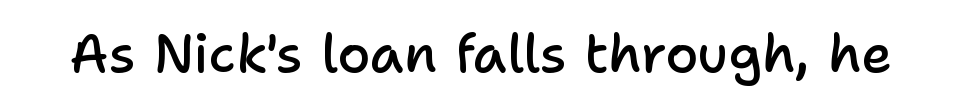
Q: Is the text bold? A: Semi-bold.
Q: Is the text italic (slanted)? A: No, it is upright.
Q: Is the typeface a serif or a sans-serif typeface? A: Sans-serif.
Q: Is the text underlined? A: No.
Q: Is the spacing between letters normal or unusually wide? A: Normal.
Q: Width (condensed, normal, or wide)? A: Normal.
Q: Stroke contrast? A: Low.
Q: x-height? A: Medium.
Q: Monospaced? A: No.
